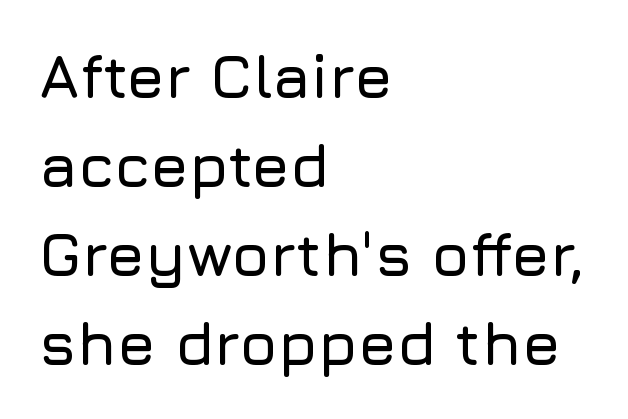
A roman cut, with each character standing at attention. There is no visible air inserted between adjacent glyphs. Is this a sans? Yes — the strokes have no serifs. The block of text has a typical density, with ordinary space between rows.
